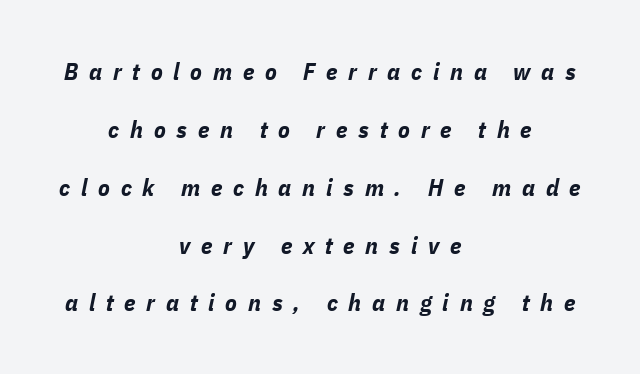
{"italic": "yes", "lean": "right", "slant_degrees": 11, "bold": "yes", "underline": "no", "align": "center", "line_spacing": "loose", "line_spacing_ratio": 2.41, "letter_spacing": "wide", "letter_spacing_em": 0.45, "glyph_px": 24}
